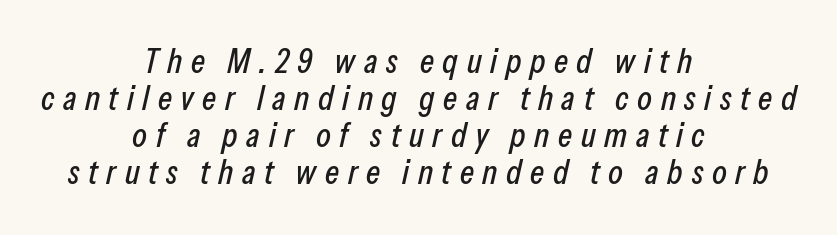
Q: Is the text italic (slanted)? A: Yes, it leans right by about 13 degrees.
Q: Is the text underlined? A: No.
Q: How is the paragraph aligned? A: Centered.
Q: Is the spacing between letters normal or unusually wide? A: Unusually wide.
Q: Is the spacing between lines tight, normal or loose? A: Tight.
Q: Width (condensed, normal, or wide)? A: Condensed.
Q: Stroke contrast? A: Low.
Q: x-height? A: Medium.
Q: Monospaced? A: No.
